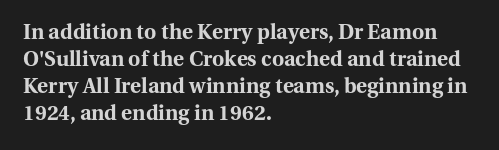
Q: Is the text bold? A: Yes.
Q: Is the text italic (slanted)? A: No, it is upright.
Q: Is the text underlined? A: No.
Q: How is the paragraph aligned? A: Left-aligned.
Q: Is the spacing between letters normal or unusually wide? A: Normal.
Q: Is the spacing between lines tight, normal or loose? A: Normal.
